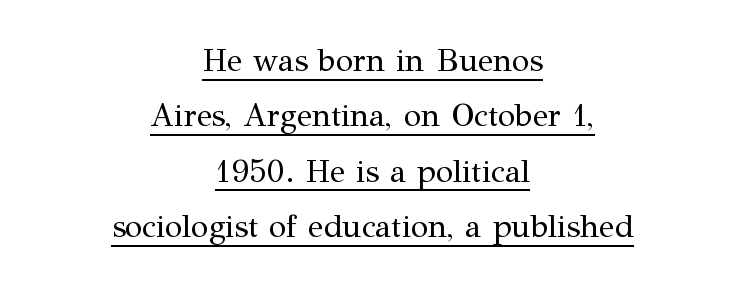
Q: Is the text bold? A: No.
Q: Is the text italic (slanted)? A: No, it is upright.
Q: Is the typeface a serif or a sans-serif typeface? A: Serif.
Q: Is the text underlined? A: Yes.
Q: How is the paragraph aligned? A: Centered.
Q: Is the spacing between letters normal or unusually wide? A: Normal.
Q: Width (condensed, normal, or wide)? A: Normal.
Q: Stroke contrast? A: Medium.
Q: x-height? A: Medium.
Q: Monospaced? A: No.
